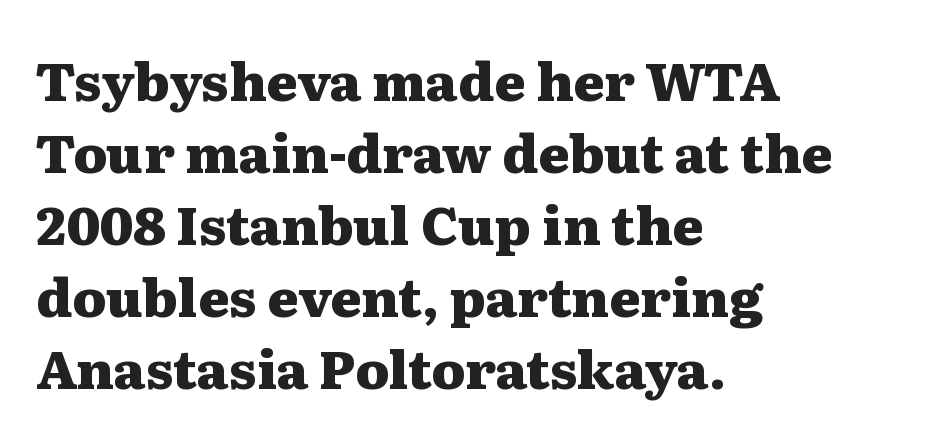
The image shows 53 px heavy, wide serif type, upright; set left-aligned, normal line spacing (1.36x), normal letter spacing, not underlined; medium stroke contrast and a medium x-height.
